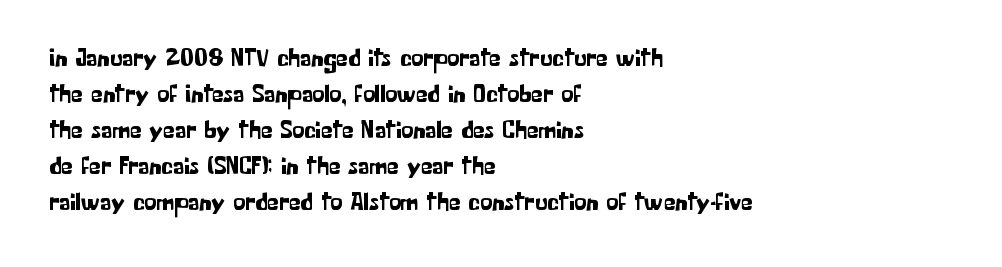
{"italic": "no", "underline": "no", "align": "left", "line_spacing": "normal", "line_spacing_ratio": 1.5, "letter_spacing": "normal", "letter_spacing_em": 0.0, "glyph_px": 24}
